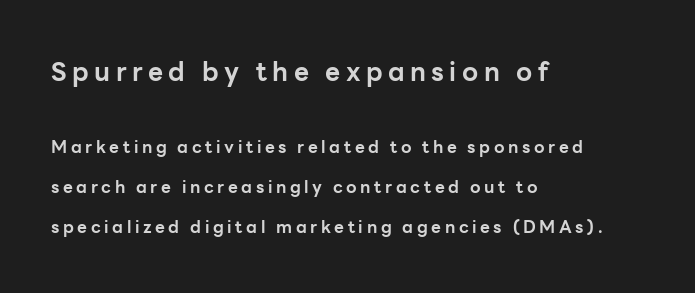
The image shows 26 px bold type, upright; set left-aligned, loose line spacing (2.36x), unusually wide letter spacing (+0.21 em), not underlined; the first (top) block is 1.53x larger.
